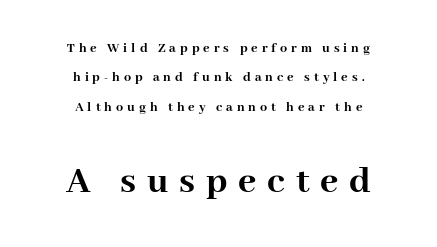
The image shows 39 px semibold serif type, upright; set centered, loose line spacing (2.1x), unusually wide letter spacing (+0.28 em), not underlined; the second (bottom) block is 2.79x larger; high stroke contrast and a medium x-height.
